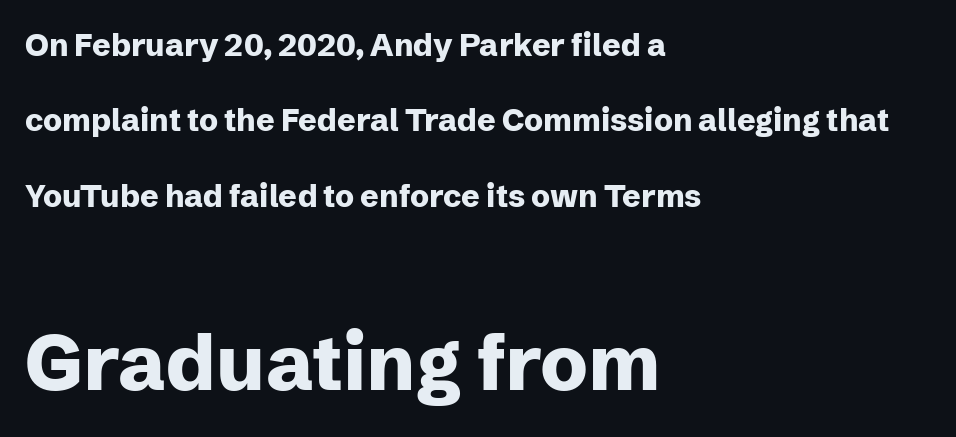
Q: Is the text bold? A: Yes.
Q: Is the text italic (slanted)? A: No, it is upright.
Q: Is the typeface a serif or a sans-serif typeface? A: Sans-serif.
Q: Is the text underlined? A: No.
Q: How is the paragraph aligned? A: Left-aligned.
Q: Is the spacing between letters normal or unusually wide? A: Normal.
Q: Is the spacing between lines tight, normal or loose? A: Loose.
Q: Which block of text is set in a larger size, the first (top) or the second (bottom)? A: The second (bottom) one.
Q: Width (condensed, normal, or wide)? A: Normal.
Q: Stroke contrast? A: Low.
Q: x-height? A: Medium.
Q: Monospaced? A: No.
